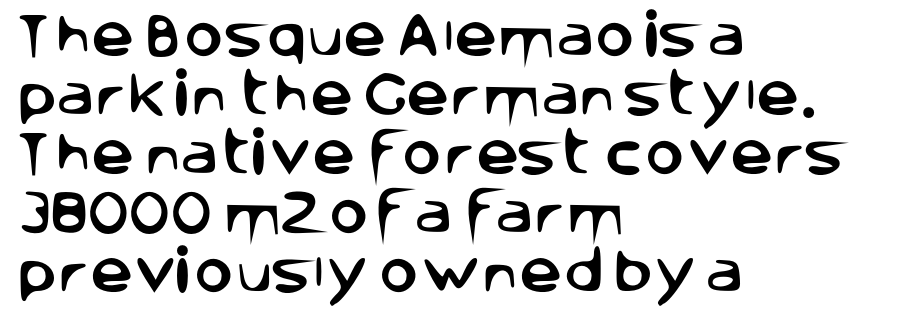
{"serif": "no", "italic": "no", "width": "normal", "stroke_contrast": "low", "x_height": "large", "monospaced": "no", "underline": "no", "align": "left", "line_spacing_ratio": 1.23, "letter_spacing": "normal", "letter_spacing_em": 0.0, "glyph_px": 48}
